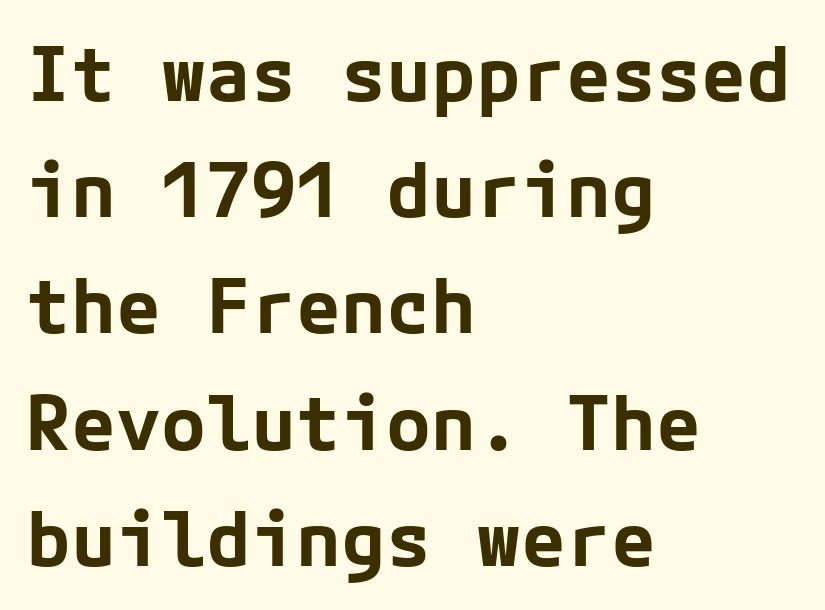
Q: Is the text bold? A: Yes.
Q: Is the text italic (slanted)? A: No, it is upright.
Q: Is the typeface a serif or a sans-serif typeface? A: Sans-serif.
Q: Is the text underlined? A: No.
Q: How is the paragraph aligned? A: Left-aligned.
Q: Is the spacing between letters normal or unusually wide? A: Normal.
Q: Is the spacing between lines tight, normal or loose? A: Normal.
Q: Width (condensed, normal, or wide)? A: Normal.
Q: Stroke contrast? A: Low.
Q: x-height? A: Medium.
